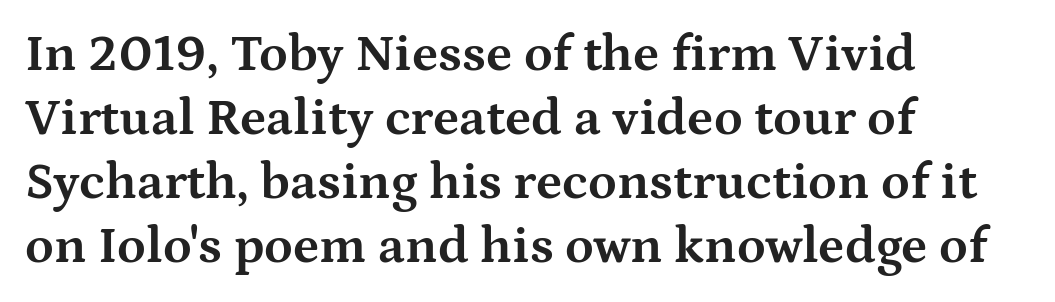
The image shows 52 px bold, wide serif type, upright; set left-aligned, line spacing 1.23x, normal letter spacing, not underlined; medium stroke contrast and a medium x-height.
